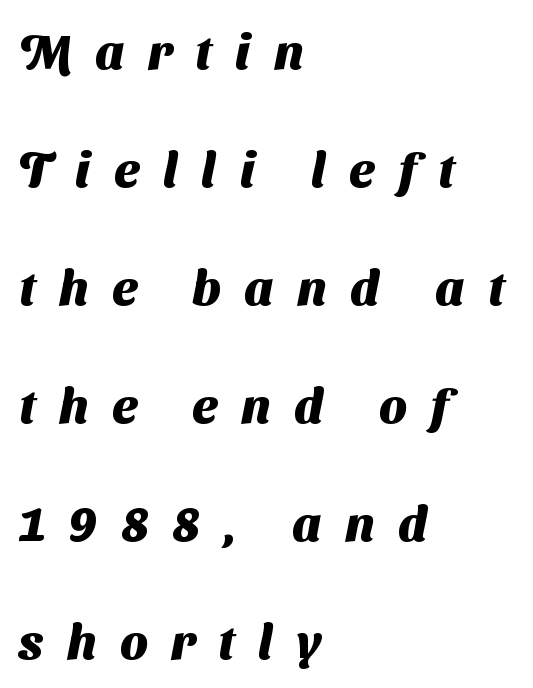
The image shows 49 px heavy sans-serif type; set left-aligned, loose line spacing (2.41x), unusually wide letter spacing (+0.48 em), not underlined; medium stroke contrast and a medium x-height.
